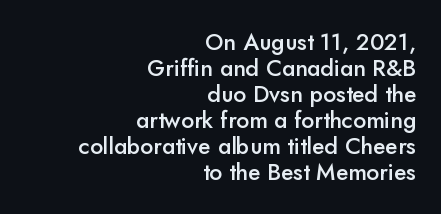
The image shows 23 px text type, upright; set right-aligned, tight line spacing (1.13x), normal letter spacing, not underlined.
